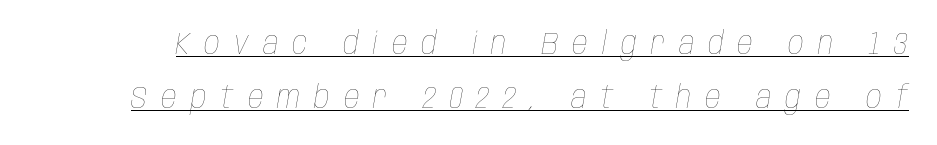
The image shows 31 px thin, condensed type, italic (leaning right); set line spacing 1.74x, unusually wide letter spacing (+0.45 em), underlined; low stroke contrast and a large x-height.
